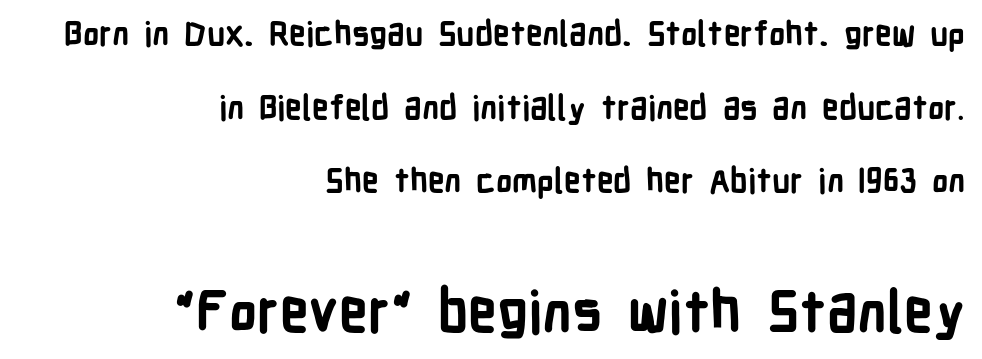
{"serif": "no", "italic": "no", "bold": "yes", "weight": "bold", "width": "condensed", "stroke_contrast": "low", "x_height": "medium", "monospaced": "no", "underline": "no", "align": "right", "line_spacing": "loose", "line_spacing_ratio": 2.23, "letter_spacing": "normal", "letter_spacing_em": 0.0, "larger_block": "second", "size_ratio": 1.73, "glyph_px": 57}
